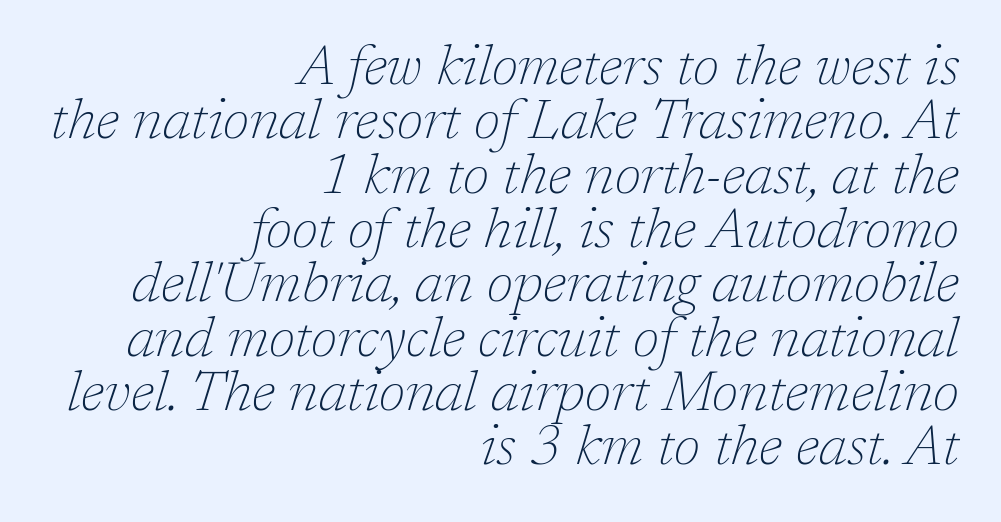
{"serif": "yes", "italic": "yes", "lean": "right", "slant_degrees": 17, "bold": "no", "weight": "thin", "width": "normal", "stroke_contrast": "low", "x_height": "medium", "monospaced": "no", "underline": "no", "align": "right", "line_spacing": "tight", "line_spacing_ratio": 0.97, "letter_spacing": "normal", "letter_spacing_em": 0.0, "glyph_px": 56}
